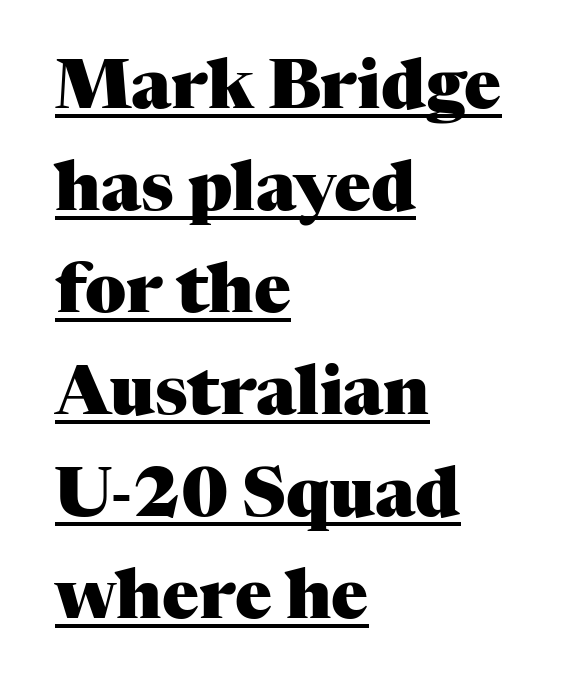
{"serif": "yes", "italic": "no", "bold": "yes", "weight": "heavy", "width": "normal", "stroke_contrast": "medium", "x_height": "medium", "monospaced": "no", "underline": "yes", "align": "left", "line_spacing": "normal", "line_spacing_ratio": 1.5, "letter_spacing": "normal", "letter_spacing_em": 0.0, "glyph_px": 68}
